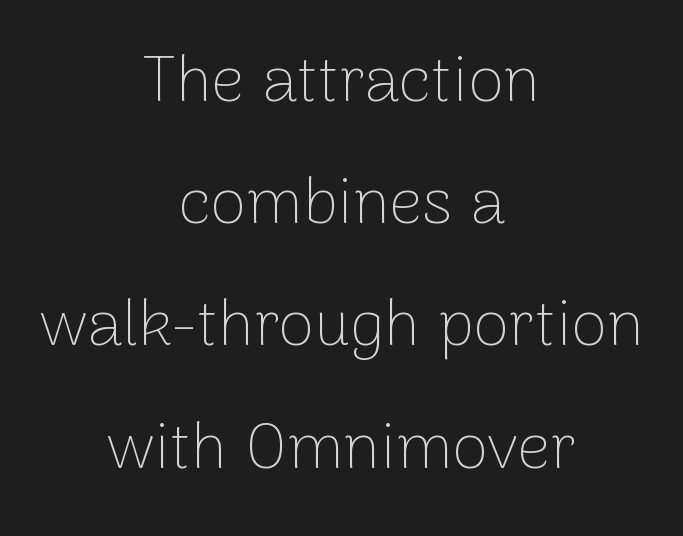
{"serif": "no", "italic": "no", "bold": "no", "weight": "thin", "width": "normal", "stroke_contrast": "low", "x_height": "medium", "monospaced": "no", "underline": "no", "align": "center", "line_spacing_ratio": 1.88, "letter_spacing": "normal", "letter_spacing_em": 0.0, "glyph_px": 65}
